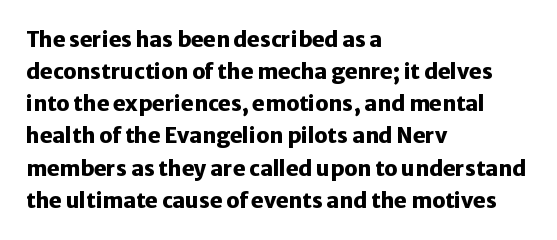
Tracking value appears to be zero — textbook default spacing. Is the type bold? Yes — the strokes are clearly thick and heavy. The block of text has a typical density, with ordinary space between rows. The rag falls on the right side of this text block. Words float on clear page, feet unadorned.
